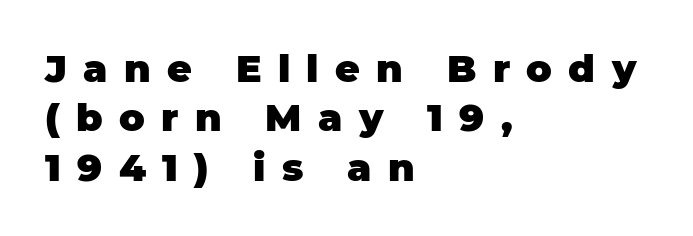
Q: Is the text bold? A: Yes.
Q: Is the text italic (slanted)? A: No, it is upright.
Q: Is the typeface a serif or a sans-serif typeface? A: Sans-serif.
Q: Is the text underlined? A: No.
Q: How is the paragraph aligned? A: Left-aligned.
Q: Is the spacing between letters normal or unusually wide? A: Unusually wide.
Q: Is the spacing between lines tight, normal or loose? A: Normal.
Q: Width (condensed, normal, or wide)? A: Normal.
Q: Stroke contrast? A: Low.
Q: x-height? A: Large.
Q: Monospaced? A: No.
